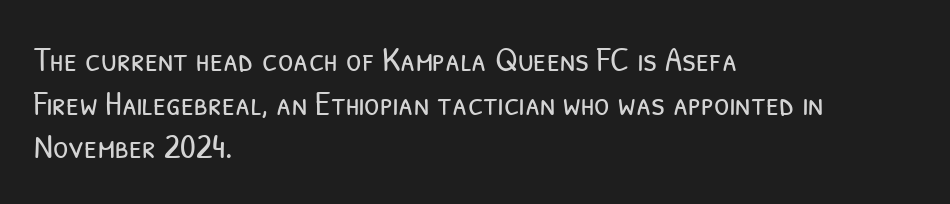
The image shows 35 px light, condensed sans-serif type; set left-aligned, normal line spacing (1.25x), normal letter spacing, not underlined; low stroke contrast and a medium x-height.
